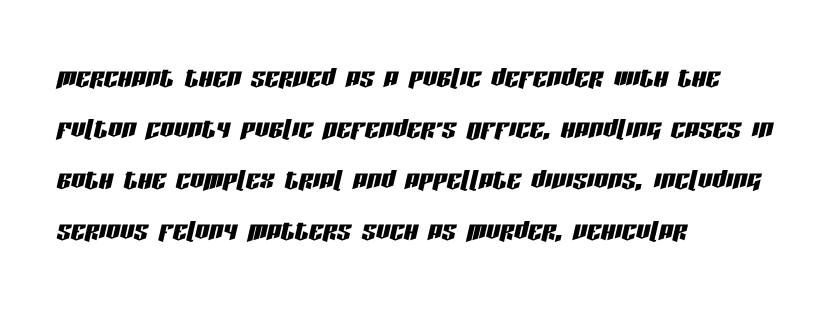
{"italic": "yes", "lean": "right", "slant_degrees": 13, "width": "condensed", "stroke_contrast": "low", "x_height": "large", "monospaced": "no", "underline": "no", "align": "left", "line_spacing": "normal", "line_spacing_ratio": 1.46, "letter_spacing": "normal", "letter_spacing_em": 0.0, "glyph_px": 35}
